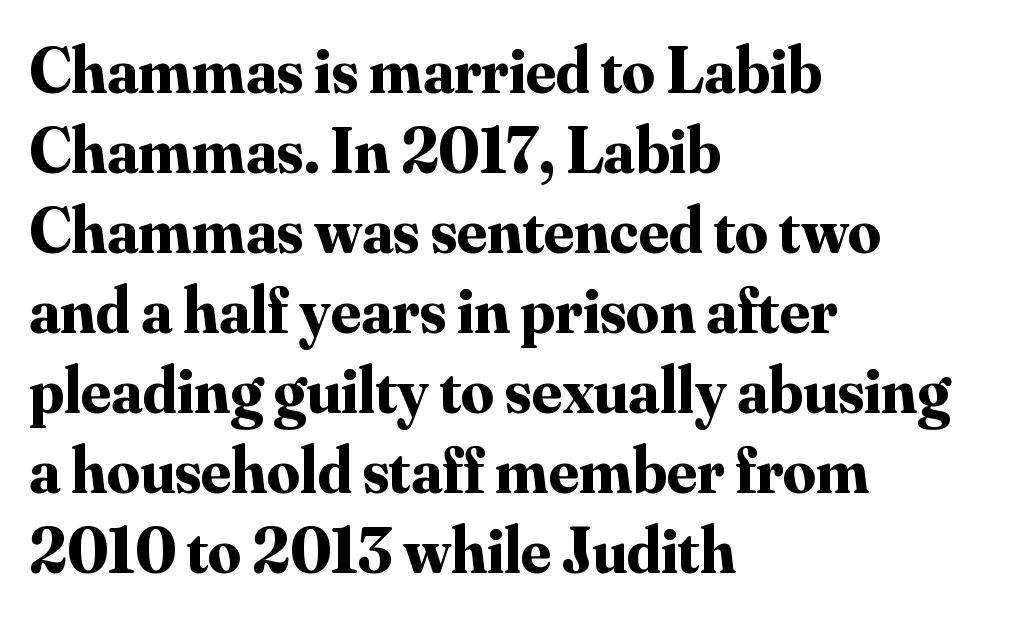
{"serif": "yes", "italic": "no", "bold": "yes", "weight": "bold", "width": "normal", "stroke_contrast": "medium", "x_height": "small", "monospaced": "no", "underline": "no", "align": "left", "line_spacing_ratio": 1.23, "letter_spacing": "normal", "letter_spacing_em": 0.0, "glyph_px": 65}
